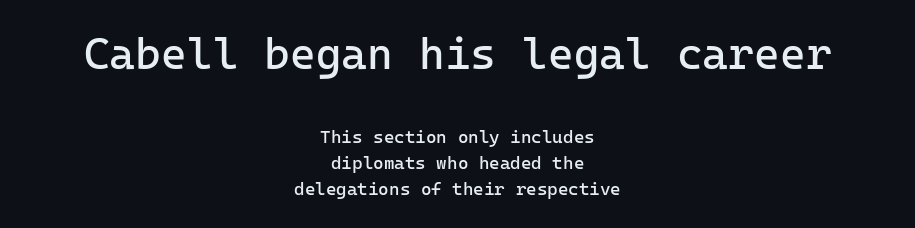
The image shows 44 px regular-weight sans-serif type, upright, monospaced; set centered, normal line spacing (1.43x), normal letter spacing, not underlined; the first (top) block is 2.44x larger; low stroke contrast and a medium x-height.
